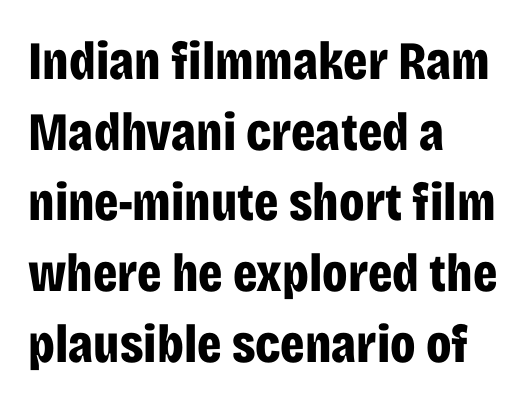
{"serif": "no", "italic": "no", "bold": "yes", "weight": "bold", "width": "condensed", "stroke_contrast": "low", "x_height": "large", "monospaced": "no", "underline": "no", "align": "left", "line_spacing": "normal", "line_spacing_ratio": 1.31, "letter_spacing": "normal", "letter_spacing_em": 0.0, "glyph_px": 54}
